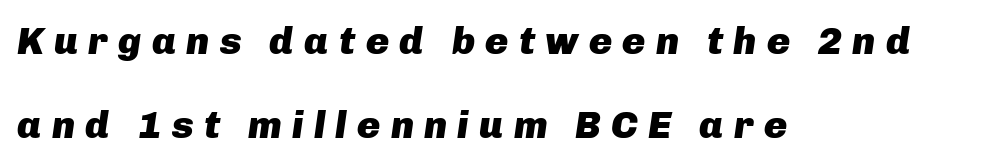
The image shows 39 px heavy type, italic (leaning right); set left-aligned, loose line spacing (2.15x), unusually wide letter spacing (+0.26 em), not underlined; low stroke contrast and a medium x-height.
